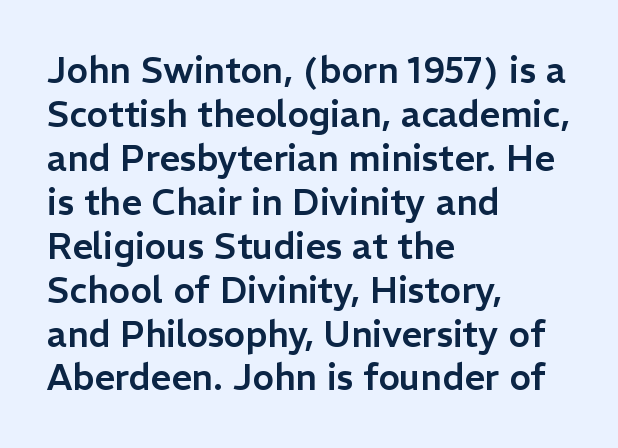
{"serif": "no", "italic": "no", "width": "normal", "stroke_contrast": "low", "x_height": "medium", "monospaced": "no", "underline": "no", "align": "left", "line_spacing_ratio": 1.22, "letter_spacing": "normal", "letter_spacing_em": 0.0, "glyph_px": 36}
